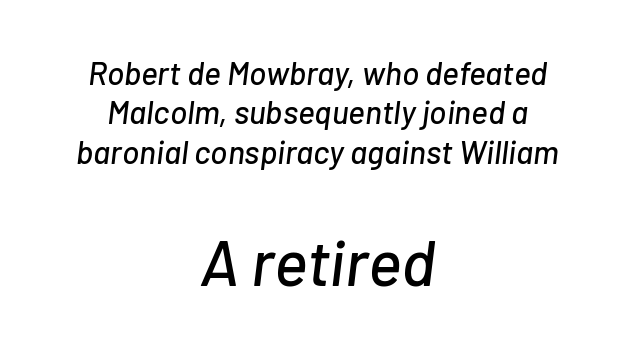
Q: Is the text italic (slanted)? A: Yes, it leans right by about 7 degrees.
Q: Is the text underlined? A: No.
Q: How is the paragraph aligned? A: Centered.
Q: Is the spacing between letters normal or unusually wide? A: Normal.
Q: Which block of text is set in a larger size, the first (top) or the second (bottom)? A: The second (bottom) one.
Q: Width (condensed, normal, or wide)? A: Normal.
Q: Stroke contrast? A: Low.
Q: x-height? A: Medium.
Q: Monospaced? A: No.
